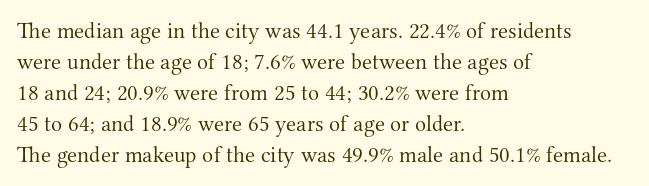
Posture: upright roman. The ragged edge is on the right, which tells us the setting is flush left. Reading down the column, the eye jumps a familiar distance to each next line. The specimen omits any rule beneath the text block's lines. The face looks like a standard text weight, possibly lighter.
